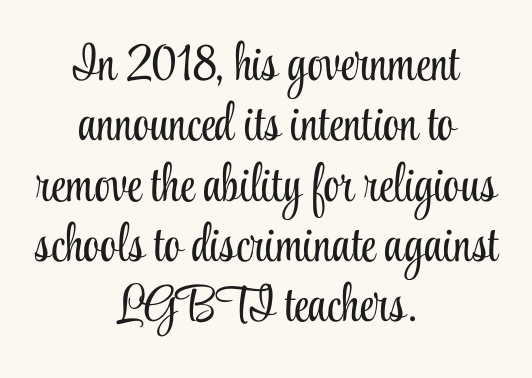
The image shows 52 px light, condensed serif type; set centered, line spacing 1.16x, normal letter spacing, not underlined; low stroke contrast and a small x-height.
